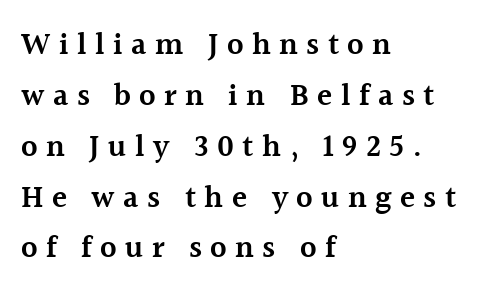
Q: Is the text bold? A: Semi-bold.
Q: Is the text italic (slanted)? A: No, it is upright.
Q: Is the typeface a serif or a sans-serif typeface? A: Serif.
Q: Is the text underlined? A: No.
Q: How is the paragraph aligned? A: Left-aligned.
Q: Is the spacing between letters normal or unusually wide? A: Unusually wide.
Q: Is the spacing between lines tight, normal or loose? A: Normal.
Q: Width (condensed, normal, or wide)? A: Normal.
Q: x-height? A: Medium.
Q: Monospaced? A: No.
